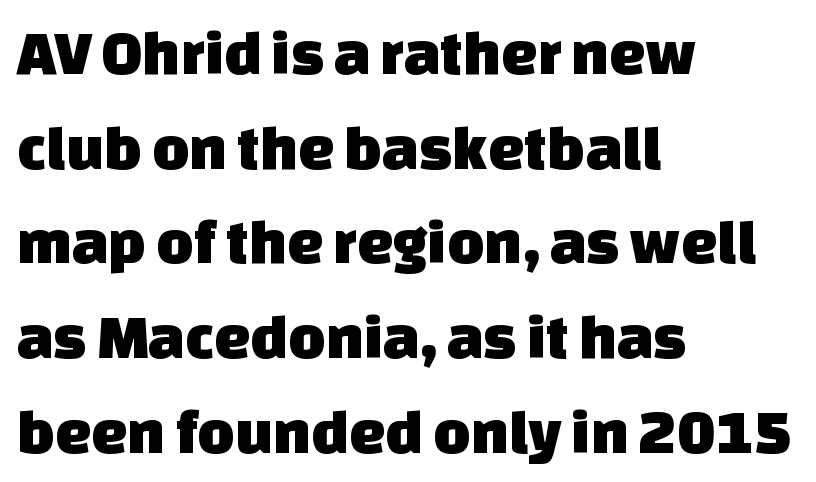
{"serif": "no", "width": "normal", "stroke_contrast": "low", "x_height": "large", "monospaced": "no", "underline": "no", "align": "left", "line_spacing": "normal", "line_spacing_ratio": 1.48, "letter_spacing": "normal", "letter_spacing_em": 0.0, "glyph_px": 64}
